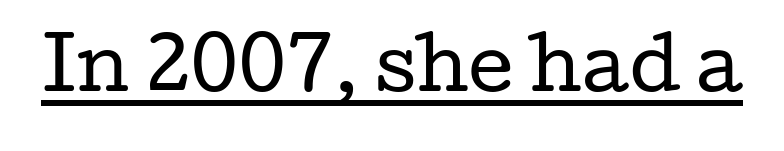
{"serif": "yes", "italic": "no", "bold": "no", "weight": "regular", "width": "wide", "stroke_contrast": "low", "x_height": "medium", "monospaced": "no", "underline": "yes", "letter_spacing": "normal", "letter_spacing_em": 0.0, "glyph_px": 70}
